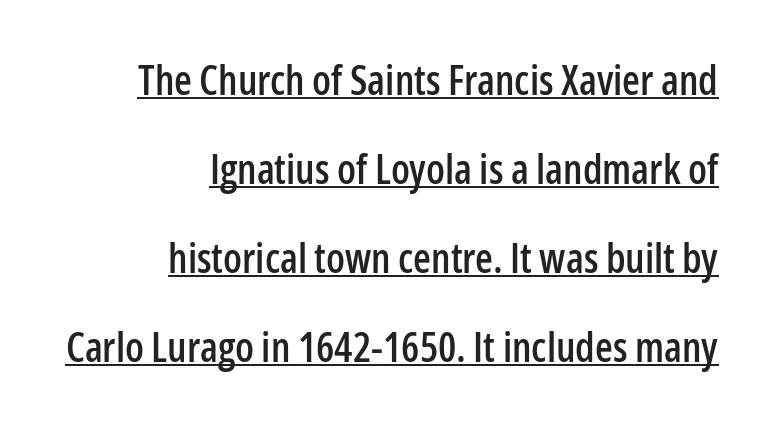
Q: Is the text italic (slanted)? A: No, it is upright.
Q: Is the typeface a serif or a sans-serif typeface? A: Sans-serif.
Q: Is the text underlined? A: Yes.
Q: How is the paragraph aligned? A: Right-aligned.
Q: Is the spacing between letters normal or unusually wide? A: Normal.
Q: Is the spacing between lines tight, normal or loose? A: Loose.
Q: Width (condensed, normal, or wide)? A: Condensed.
Q: Stroke contrast? A: Low.
Q: x-height? A: Medium.
Q: Monospaced? A: No.
